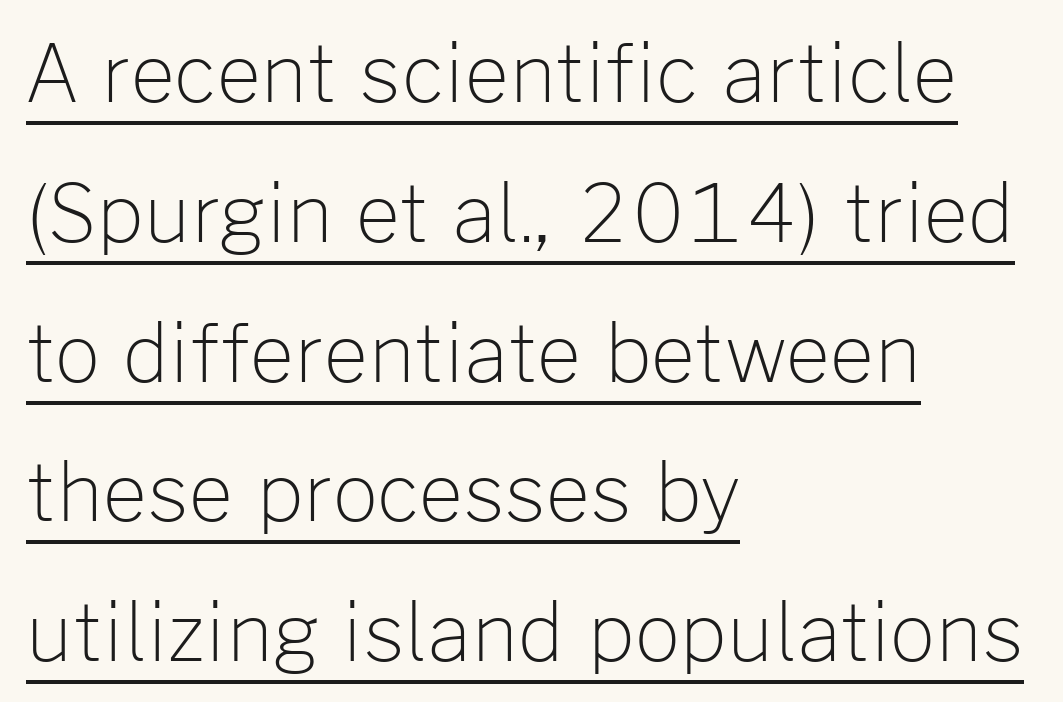
{"serif": "no", "italic": "no", "bold": "no", "weight": "light", "width": "normal", "stroke_contrast": "low", "x_height": "medium", "monospaced": "no", "underline": "yes", "align": "left", "line_spacing_ratio": 1.77, "letter_spacing": "normal", "letter_spacing_em": 0.0, "glyph_px": 79}
